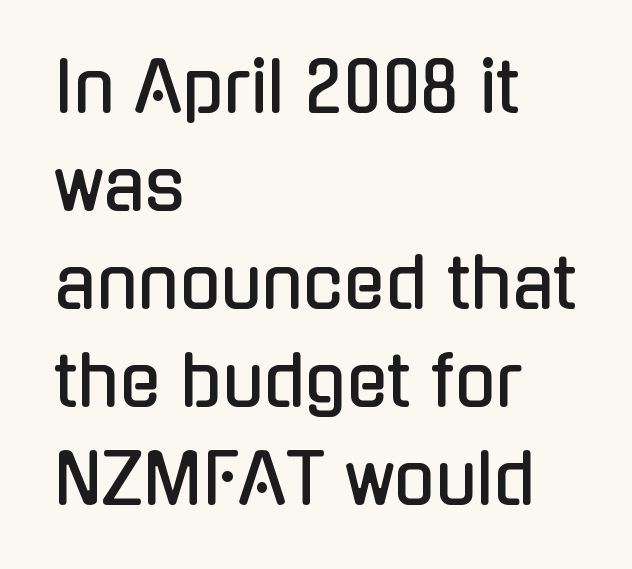
The image shows 68 px condensed sans-serif type, upright; set left-aligned, normal line spacing (1.44x), normal letter spacing, not underlined; low stroke contrast and a medium x-height.
